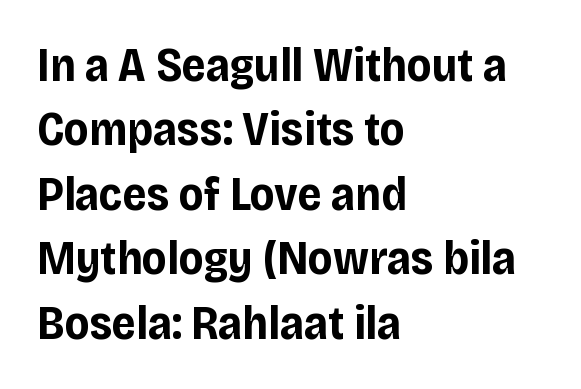
The image shows 47 px bold sans-serif type, upright; set left-aligned, normal line spacing (1.37x), normal letter spacing, not underlined; low stroke contrast and a large x-height.
